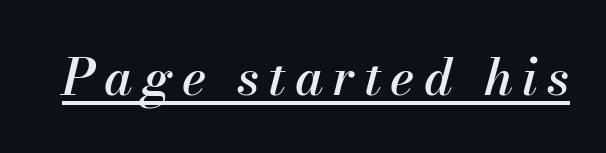
{"italic": "yes", "lean": "right", "slant_degrees": 13, "width": "normal", "stroke_contrast": "medium", "x_height": "small", "monospaced": "no", "underline": "yes", "glyph_px": 51}
